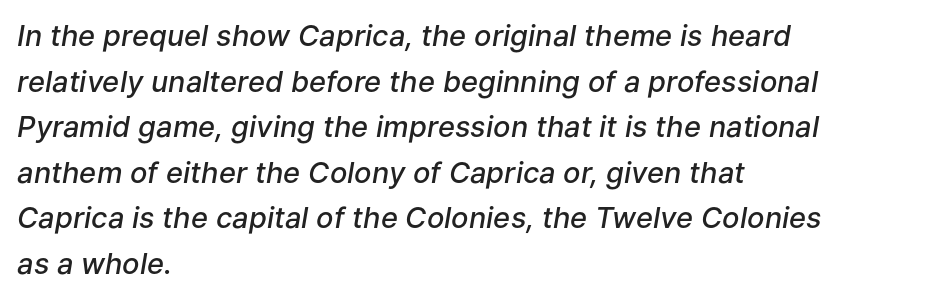
{"italic": "yes", "lean": "right", "slant_degrees": 9, "bold": "semi", "weight": "semibold", "width": "normal", "stroke_contrast": "low", "x_height": "medium", "monospaced": "no", "underline": "no", "align": "left", "line_spacing": "normal", "line_spacing_ratio": 1.57, "letter_spacing": "normal", "letter_spacing_em": 0.0, "glyph_px": 29}
